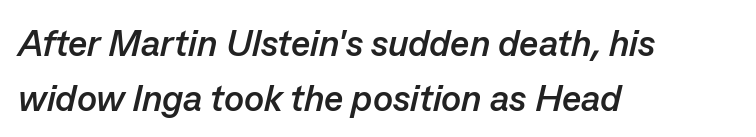
The passage shown is emphatically bold. Vertically, the passage feels balanced, rows spaced as you'd expect. Quick note: underline off. These lines are rendered in a variable-pitch font.
